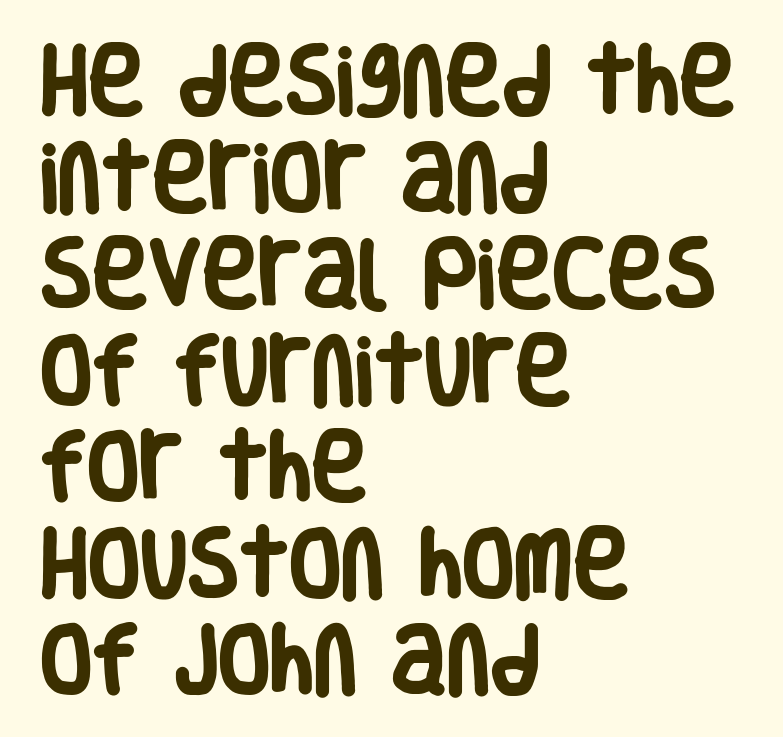
{"serif": "no", "italic": "no", "bold": "yes", "weight": "heavy", "width": "condensed", "stroke_contrast": "low", "x_height": "large", "monospaced": "no", "underline": "no", "align": "left", "line_spacing": "normal", "line_spacing_ratio": 1.27, "letter_spacing": "normal", "letter_spacing_em": 0.0, "glyph_px": 76}
